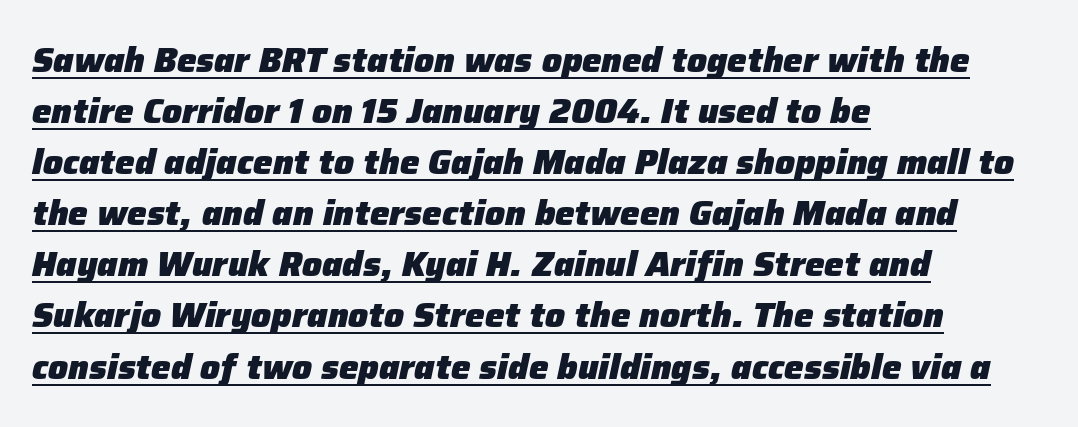
{"italic": "yes", "lean": "right", "slant_degrees": 12, "bold": "yes", "weight": "heavy", "width": "normal", "stroke_contrast": "low", "x_height": "medium", "monospaced": "no", "underline": "yes", "align": "left", "line_spacing": "normal", "line_spacing_ratio": 1.46, "letter_spacing": "normal", "letter_spacing_em": 0.0, "glyph_px": 35}
